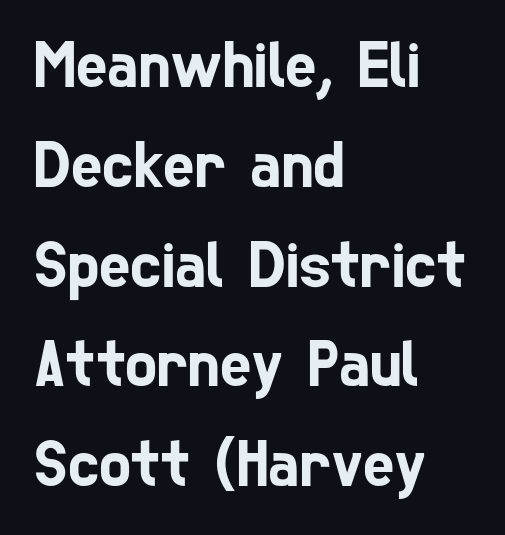
The paragraph has a hard left edge and a soft right edge. Does the type have serifs? No, each stem ends abruptly. The gap between lines stays unmarked. How would I describe the line gaps? Plain and ordinary. Think of a printed novel: that variable character pitch is what you see here. How are the letters spaced? Ordinarily, with no added tracking.
